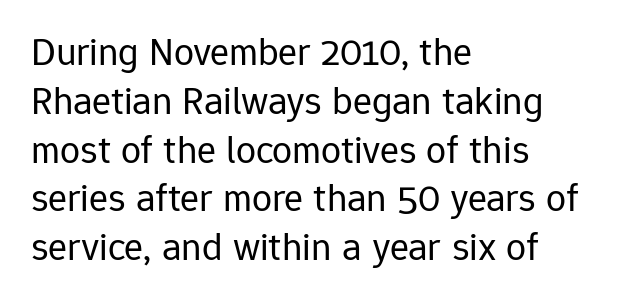
The image shows 40 px regular-weight sans-serif type, upright; set left-aligned, line spacing 1.22x, normal letter spacing, not underlined; low stroke contrast and a medium x-height.
